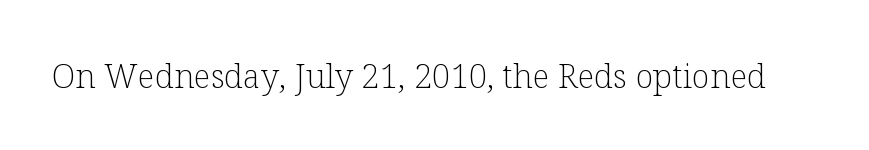
{"serif": "yes", "italic": "no", "bold": "no", "weight": "light", "width": "normal", "stroke_contrast": "low", "x_height": "medium", "monospaced": "no", "underline": "no", "letter_spacing": "normal", "letter_spacing_em": 0.0, "glyph_px": 33}
